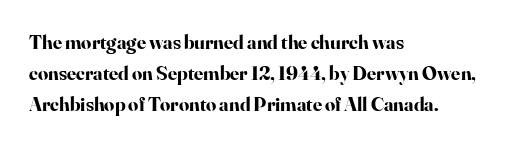
Q: Is the text bold? A: Yes.
Q: Is the text italic (slanted)? A: No, it is upright.
Q: Is the text underlined? A: No.
Q: How is the paragraph aligned? A: Left-aligned.
Q: Is the spacing between letters normal or unusually wide? A: Normal.
Q: Is the spacing between lines tight, normal or loose? A: Normal.
